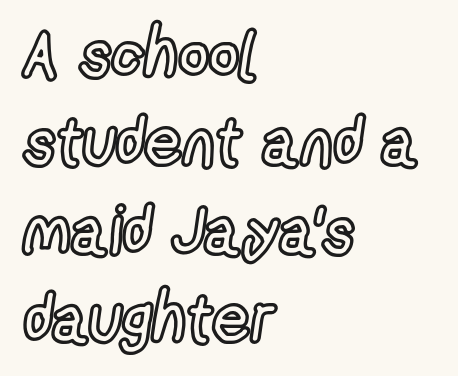
The image shows 67 px condensed type; set left-aligned, normal line spacing (1.32x), normal letter spacing, not underlined; a medium x-height.
